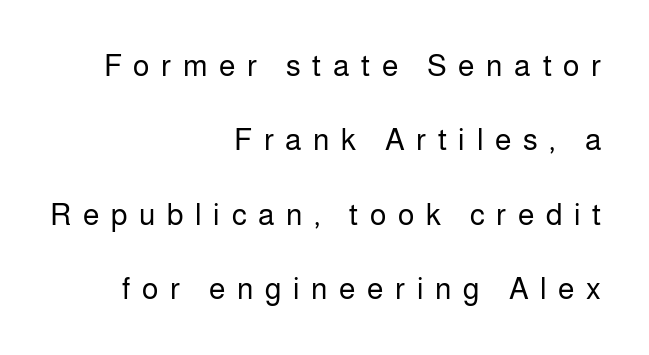
Q: Is the text bold? A: No.
Q: Is the text italic (slanted)? A: No, it is upright.
Q: Is the typeface a serif or a sans-serif typeface? A: Sans-serif.
Q: Is the text underlined? A: No.
Q: How is the paragraph aligned? A: Right-aligned.
Q: Is the spacing between letters normal or unusually wide? A: Unusually wide.
Q: Is the spacing between lines tight, normal or loose? A: Loose.
Q: Width (condensed, normal, or wide)? A: Normal.
Q: Stroke contrast? A: Low.
Q: x-height? A: Medium.
Q: Monospaced? A: No.
